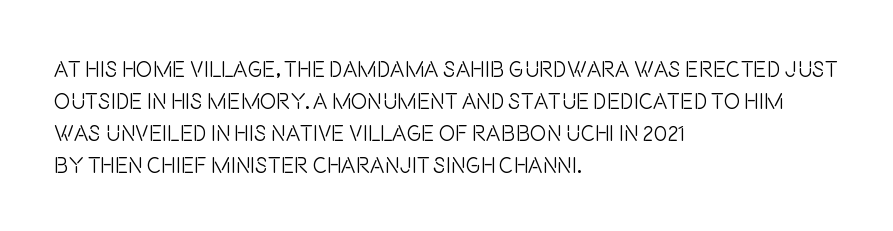
{"italic": "no", "bold": "no", "underline": "no", "align": "left", "line_spacing": "normal", "line_spacing_ratio": 1.45, "letter_spacing": "normal", "letter_spacing_em": 0.0, "glyph_px": 22}
